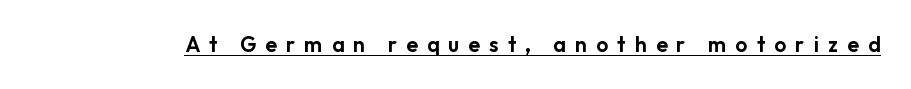
It's the straight-up-and-down kind of type. These characters rest on top of a visible drawn line. Each word looks stretched out because of the extra space between its letters.
